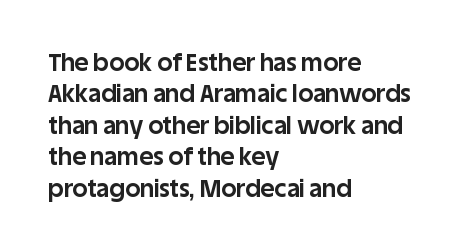
The image shows 24 px bold type, upright; set left-aligned, normal line spacing (1.31x), normal letter spacing, not underlined.
